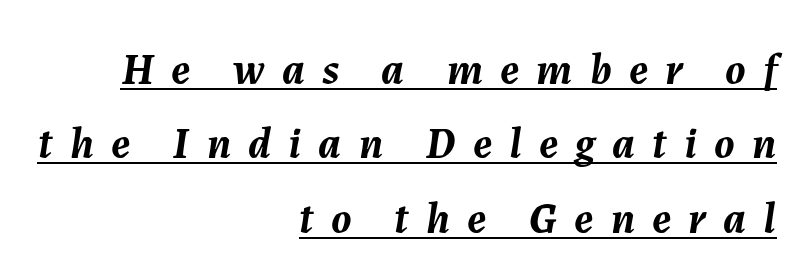
Q: Is the text bold? A: Yes.
Q: Is the text italic (slanted)? A: Yes, it leans right by about 7 degrees.
Q: Is the text underlined? A: Yes.
Q: How is the paragraph aligned? A: Right-aligned.
Q: Is the spacing between letters normal or unusually wide? A: Unusually wide.
Q: Is the spacing between lines tight, normal or loose? A: Normal.
Q: Width (condensed, normal, or wide)? A: Normal.
Q: Stroke contrast? A: Medium.
Q: x-height? A: Medium.
Q: Monospaced? A: No.
